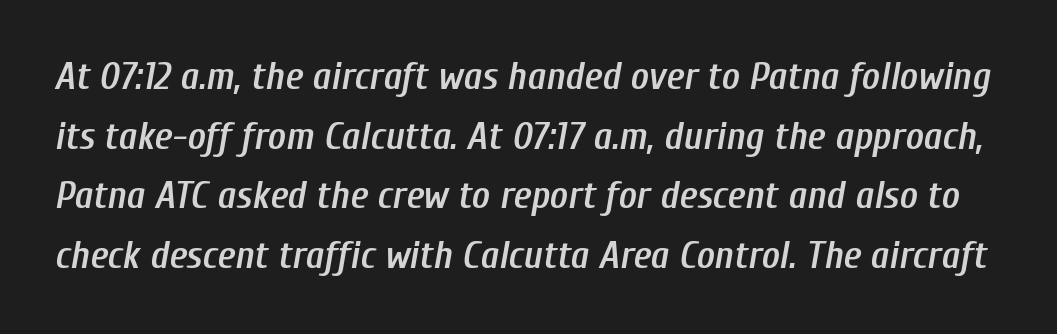
{"italic": "yes", "lean": "right", "slant_degrees": 10, "bold": "semi", "weight": "semibold", "width": "condensed", "stroke_contrast": "low", "x_height": "medium", "monospaced": "no", "underline": "no", "line_spacing": "normal", "line_spacing_ratio": 1.53, "letter_spacing": "normal", "letter_spacing_em": 0.0, "glyph_px": 39}
